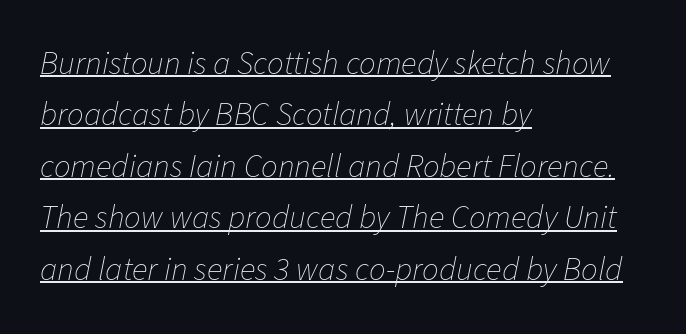
The image shows 33 px thin type, italic (leaning right); set left-aligned, normal line spacing (1.56x), normal letter spacing, underlined; low stroke contrast and a medium x-height.
